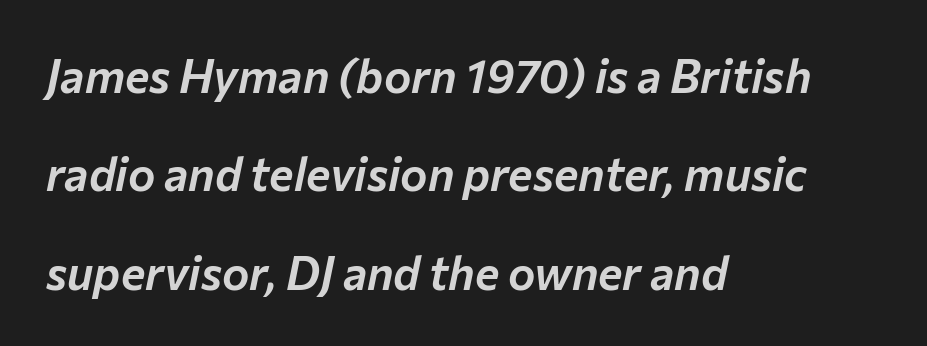
Line starts are locked; line ends wander. Here the designer chose a conventional face with non-uniform glyph widths. Regarding leading, the lines here are spaced well apart. The passage shown leans; its letterforms are oblique.
